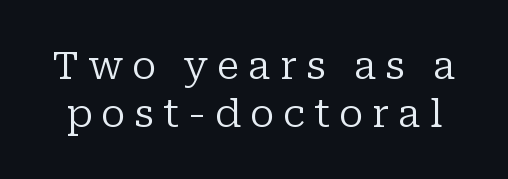
{"serif": "yes", "italic": "no", "bold": "no", "weight": "regular", "width": "normal", "stroke_contrast": "low", "x_height": "medium", "monospaced": "no", "underline": "no", "line_spacing_ratio": 1.22, "letter_spacing": "wide", "letter_spacing_em": 0.23, "glyph_px": 39}
